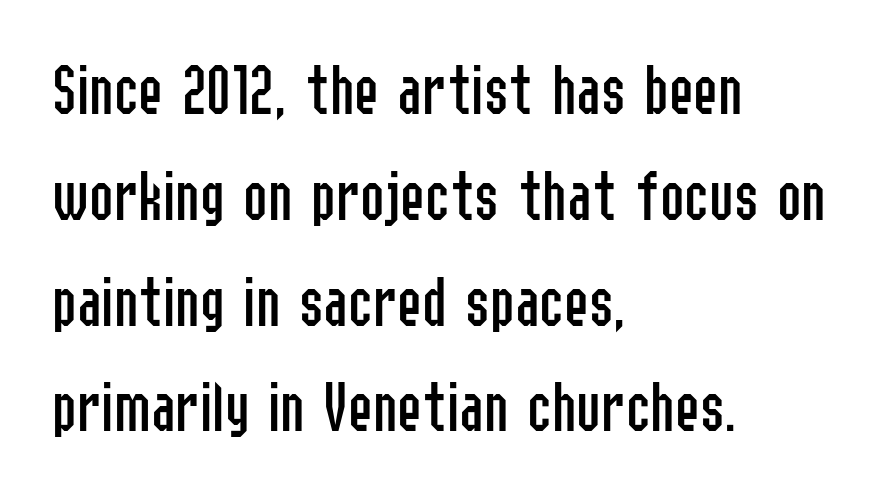
{"serif": "no", "italic": "no", "bold": "no", "weight": "regular", "width": "condensed", "stroke_contrast": "low", "x_height": "medium", "monospaced": "no", "underline": "no", "align": "left", "line_spacing": "normal", "line_spacing_ratio": 1.43, "letter_spacing": "normal", "letter_spacing_em": 0.0, "glyph_px": 74}
